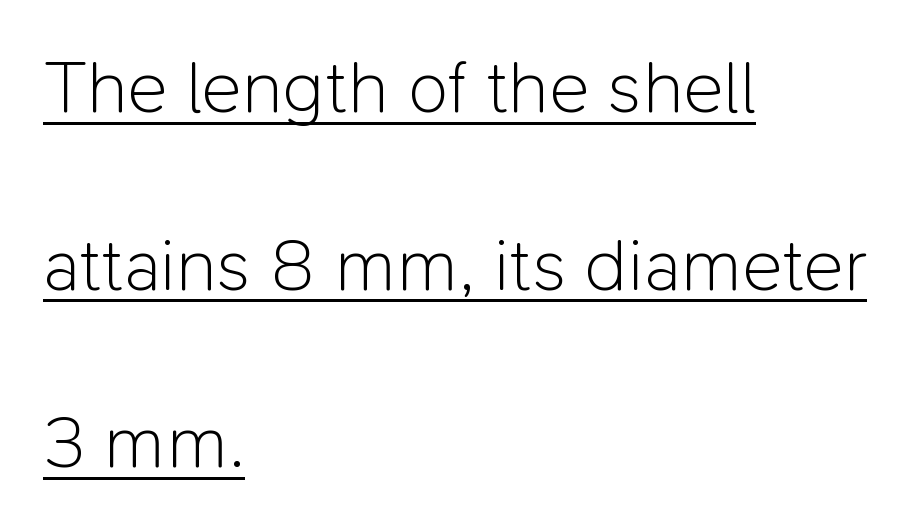
The image shows 75 px light sans-serif type, upright; set left-aligned, loose line spacing (2.37x), normal letter spacing, underlined; low stroke contrast and a medium x-height.
